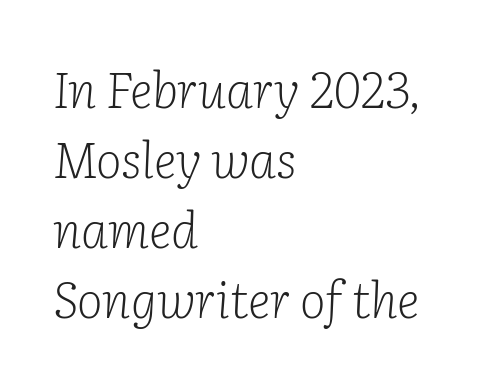
Nothing heavy about these letters — not bold at all. Layout note: lines flush left. Italic: yes, the glyphs are oblique. The gaps between neighbouring characters are ordinary and unremarkable. These lines sit exactly where default settings would place them.
